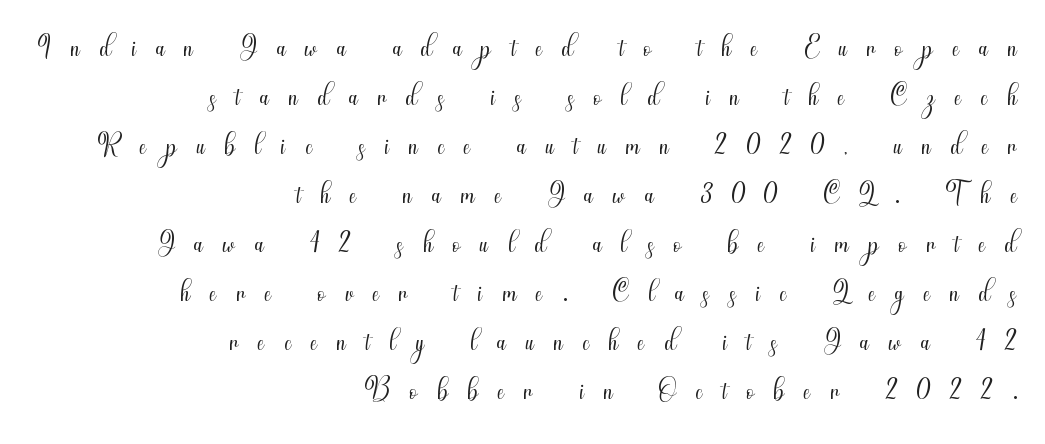
{"serif": "no", "bold": "no", "weight": "light", "width": "condensed", "stroke_contrast": "medium", "x_height": "small", "monospaced": "no", "underline": "no", "align": "right", "line_spacing": "tight", "line_spacing_ratio": 1.14, "letter_spacing": "wide", "letter_spacing_em": 0.46, "glyph_px": 43}
